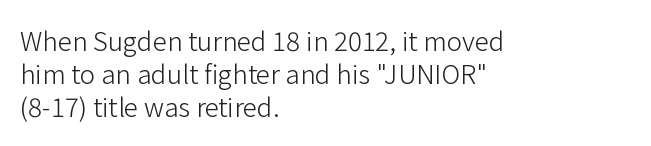
The image shows 26 px text type, upright; set left-aligned, normal line spacing (1.27x), normal letter spacing, not underlined.
